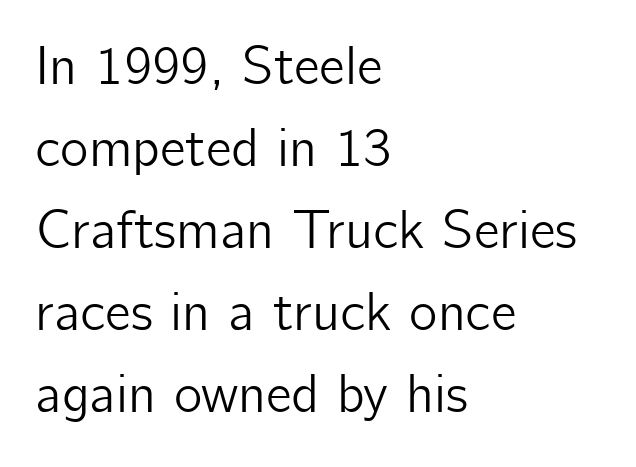
These lines are set flush left with a ragged right edge. Between one letter and the next there's only the usual sliver of space. Unlike italic type, these characters show no tilt at all. No feet cap the strokes, marking this as sans-serif type. Rule under the text: the space is simply empty. The designer left line spacing at the default.
